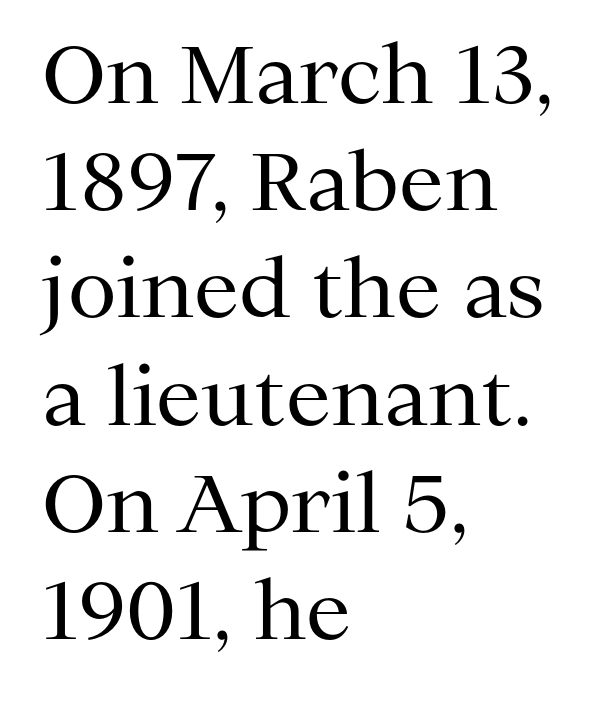
The image shows 80 px regular-weight serif type, upright; set left-aligned, normal line spacing (1.34x), normal letter spacing, not underlined; medium stroke contrast and a medium x-height.
